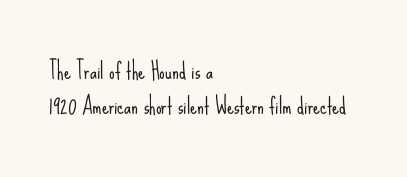
{"italic": "no", "bold": "no", "underline": "no", "align": "left", "line_spacing": "normal", "line_spacing_ratio": 1.57, "letter_spacing": "normal", "letter_spacing_em": 0.0, "glyph_px": 22}
